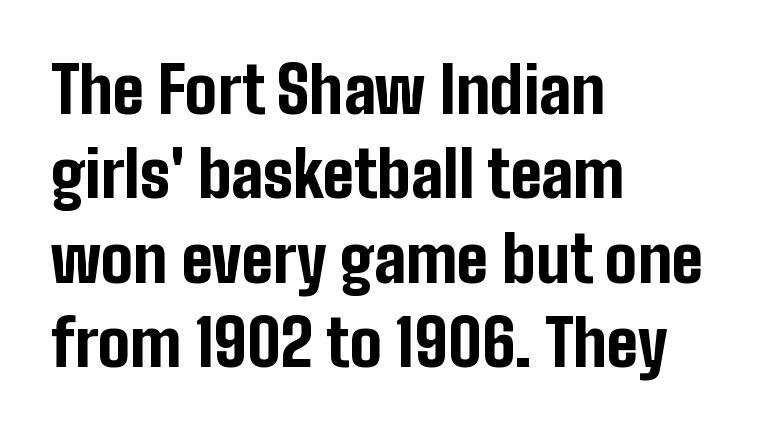
The image shows 64 px bold, condensed sans-serif type, upright; set left-aligned, normal line spacing (1.32x), normal letter spacing, not underlined; low stroke contrast and a medium x-height.
